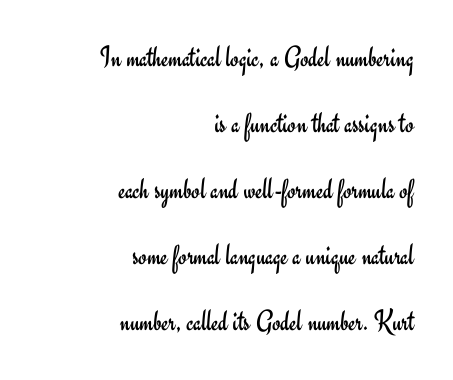
{"serif": "no", "bold": "no", "weight": "regular", "width": "normal", "stroke_contrast": "low", "x_height": "small", "monospaced": "no", "underline": "no", "align": "right", "line_spacing": "loose", "line_spacing_ratio": 2.2, "letter_spacing": "normal", "letter_spacing_em": 0.0, "glyph_px": 30}
